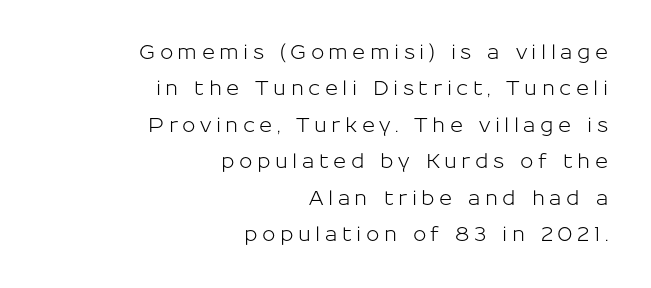
Q: Is the text italic (slanted)? A: No, it is upright.
Q: Is the text underlined? A: No.
Q: How is the paragraph aligned? A: Right-aligned.
Q: Is the spacing between letters normal or unusually wide? A: Unusually wide.
